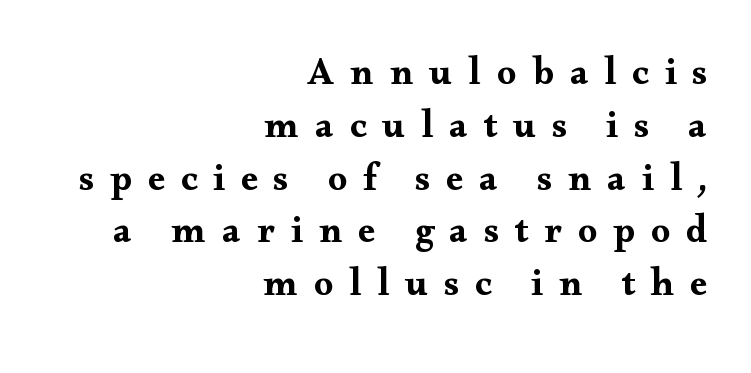
Q: Is the text italic (slanted)? A: No, it is upright.
Q: Is the typeface a serif or a sans-serif typeface? A: Serif.
Q: Is the text underlined? A: No.
Q: How is the paragraph aligned? A: Right-aligned.
Q: Is the spacing between letters normal or unusually wide? A: Unusually wide.
Q: Is the spacing between lines tight, normal or loose? A: Normal.
Q: Width (condensed, normal, or wide)? A: Wide.
Q: Stroke contrast? A: Medium.
Q: x-height? A: Small.
Q: Monospaced? A: No.
